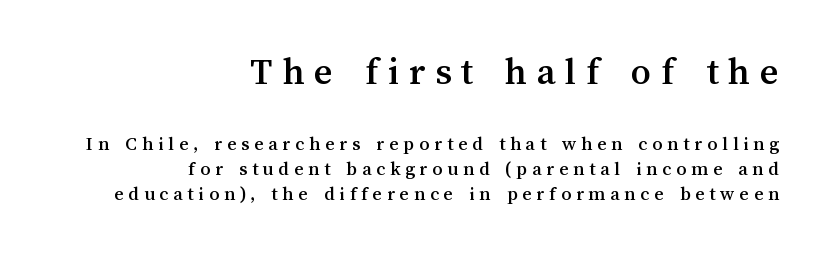
Q: Is the text italic (slanted)? A: No, it is upright.
Q: Is the text underlined? A: No.
Q: How is the paragraph aligned? A: Right-aligned.
Q: Is the spacing between letters normal or unusually wide? A: Unusually wide.
Q: Is the spacing between lines tight, normal or loose? A: Normal.
Q: Which block of text is set in a larger size, the first (top) or the second (bottom)? A: The first (top) one.
Q: Width (condensed, normal, or wide)? A: Normal.
Q: Stroke contrast? A: Medium.
Q: x-height? A: Medium.
Q: Monospaced? A: No.
